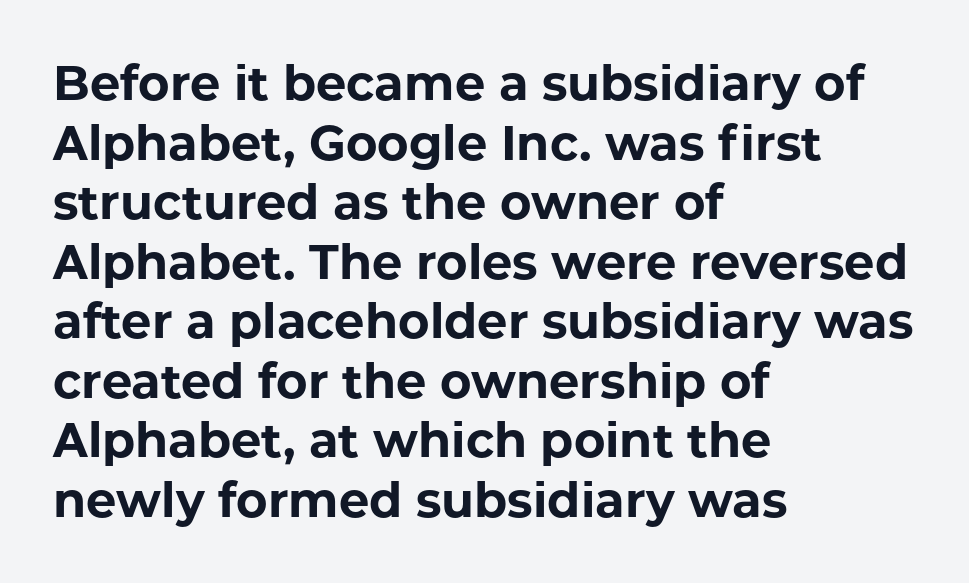
{"serif": "no", "italic": "no", "bold": "yes", "weight": "bold", "width": "normal", "stroke_contrast": "low", "x_height": "medium", "monospaced": "no", "underline": "no", "align": "left", "line_spacing_ratio": 1.24, "letter_spacing": "normal", "letter_spacing_em": 0.0, "glyph_px": 48}
